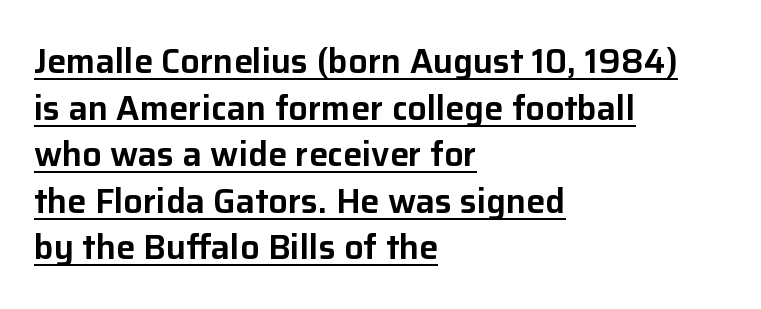
Style check: upright. Where is the straight margin? On the left. Leading matches the norm, producing a regular column. The letters advance in unequal steps, a hallmark of proportional type. Between one letter and the next there's only the usual sliver of space.
